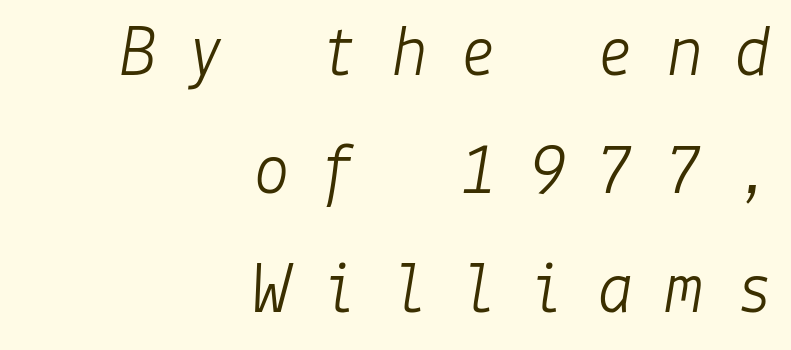
Q: Is the text bold? A: No.
Q: Is the text italic (slanted)? A: Yes, it leans right by about 9 degrees.
Q: Is the text underlined? A: No.
Q: How is the paragraph aligned? A: Right-aligned.
Q: Is the spacing between letters normal or unusually wide? A: Unusually wide.
Q: Is the spacing between lines tight, normal or loose? A: Normal.
Q: Width (condensed, normal, or wide)? A: Normal.
Q: Stroke contrast? A: Low.
Q: x-height? A: Medium.
